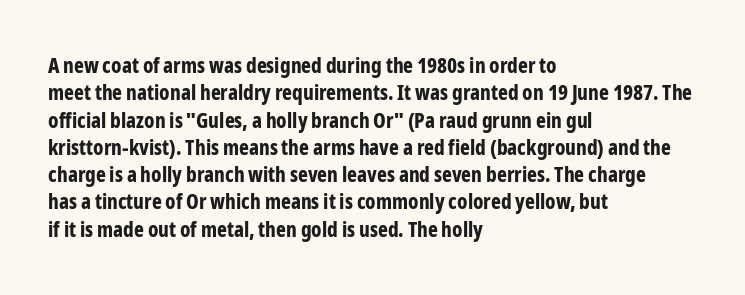
Q: Is the text bold? A: Yes.
Q: Is the text italic (slanted)? A: No, it is upright.
Q: Is the text underlined? A: No.
Q: How is the paragraph aligned? A: Left-aligned.
Q: Is the spacing between letters normal or unusually wide? A: Normal.
Q: Is the spacing between lines tight, normal or loose? A: Normal.
